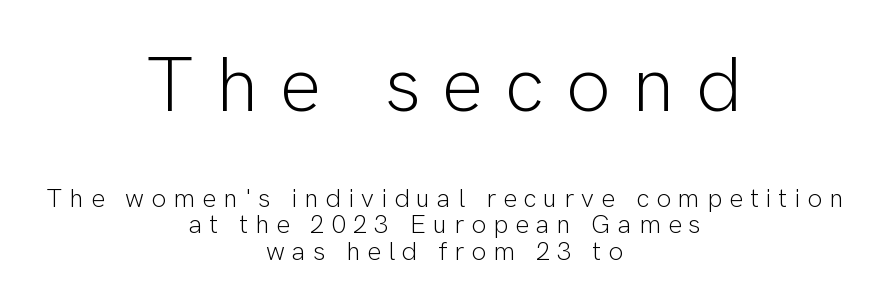
The image shows 79 px light sans-serif type, upright; set centered, tight line spacing (1.02x), unusually wide letter spacing (+0.27 em), not underlined; the first (top) block is 3.04x larger; low stroke contrast and a medium x-height.
